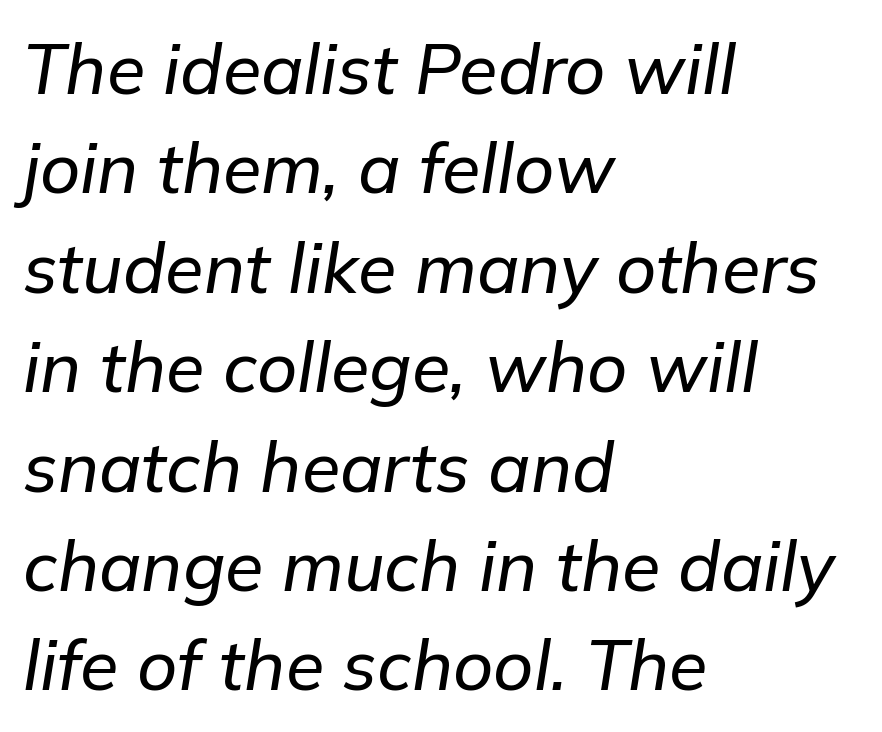
Just letters on the line, the space beneath them empty. Students, observe: this is what conventionally led text looks like. Varying glyph widths throughout — classic text-font behaviour. If you drew a ruler down the left edge, every line would touch it.
